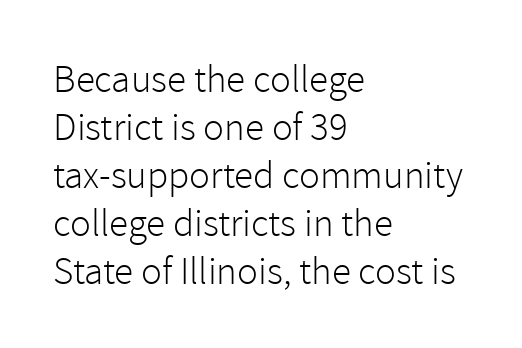
Q: Is the text bold? A: No.
Q: Is the text italic (slanted)? A: No, it is upright.
Q: Is the typeface a serif or a sans-serif typeface? A: Sans-serif.
Q: Is the text underlined? A: No.
Q: How is the paragraph aligned? A: Left-aligned.
Q: Is the spacing between letters normal or unusually wide? A: Normal.
Q: Width (condensed, normal, or wide)? A: Normal.
Q: x-height? A: Medium.
Q: Monospaced? A: No.
